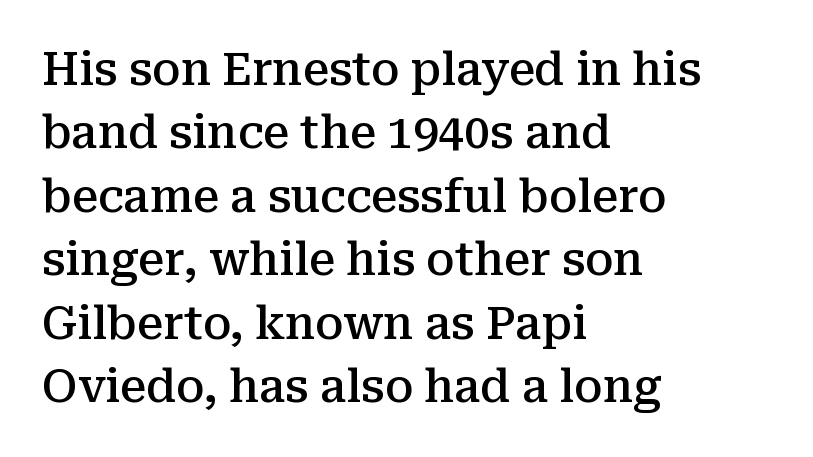
The image shows 46 px semibold serif type, upright; set left-aligned, normal line spacing (1.38x), normal letter spacing, not underlined; medium stroke contrast and a medium x-height.
